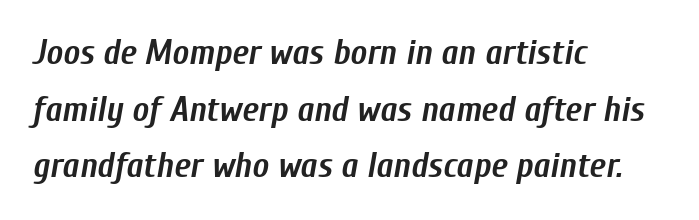
The gap between lines stays unmarked. The space between consecutive lines is moderate. Do the characters align in a grid? No, the font is proportional. The paragraph has a hard left edge and a soft right edge.
